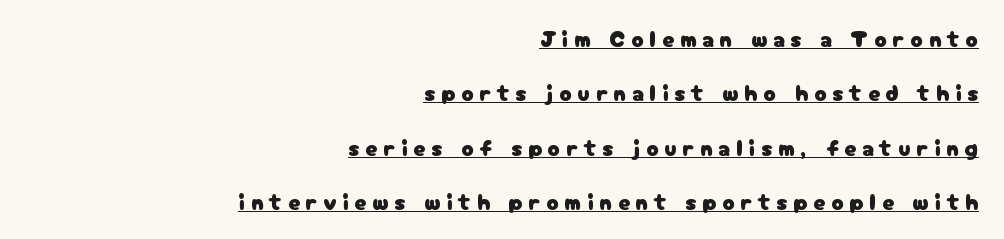
The image shows 23 px text type, upright; set right-aligned, loose line spacing (2.36x), unusually wide letter spacing (+0.26 em), underlined.
